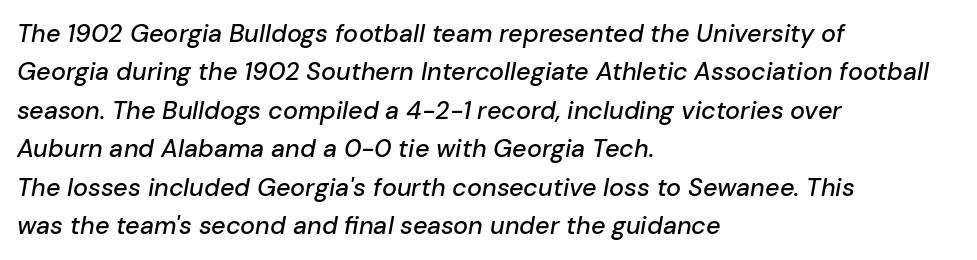
Each row of text sits above clean, open space. The font's italic variant was chosen for this text. A student would call this left alignment; a typographer would say flush left, rag right. Students, observe: this is what conventionally led text looks like.
